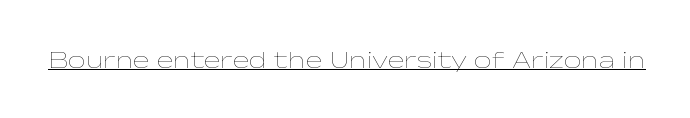
Q: Is the text bold? A: No.
Q: Is the text italic (slanted)? A: No, it is upright.
Q: Is the text underlined? A: Yes.
Q: Is the spacing between letters normal or unusually wide? A: Normal.
